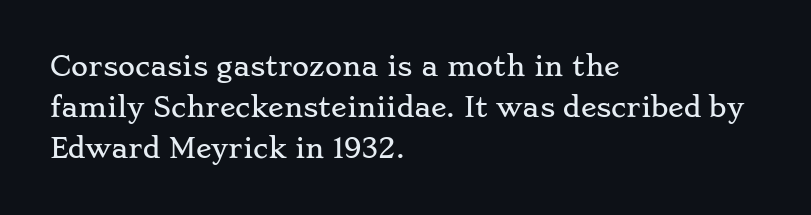
The space between consecutive lines is moderate. This sample uses plain, unmodified letter spacing. Layout note: lines flush left. No italicization has been applied; the sample stays upright. The passage shown is not underscored anywhere.
